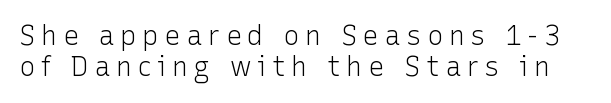
Lines of text with bare space underneath. This sample uses an upright cut, with every glyph sitting square on the baseline. The strokes are not fattened; the text isn't bold. The line texture is sparse and dotted thanks to wide tracking.
